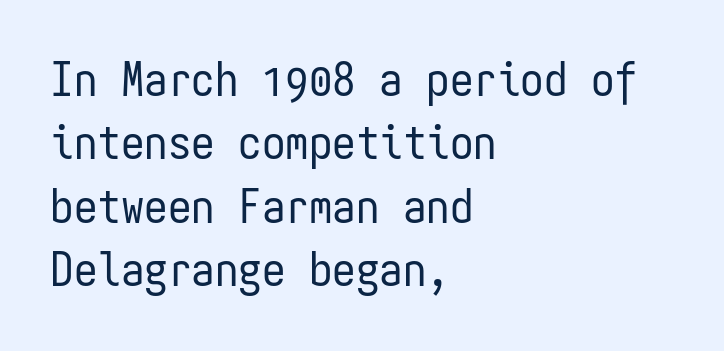
{"serif": "no", "italic": "no", "bold": "no", "weight": "regular", "width": "condensed", "stroke_contrast": "low", "x_height": "medium", "monospaced": "yes", "underline": "no", "align": "left", "line_spacing": "normal", "line_spacing_ratio": 1.35, "letter_spacing": "normal", "letter_spacing_em": 0.0, "glyph_px": 47}
